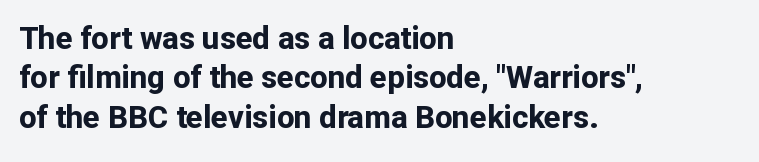
Q: Is the text bold? A: Yes.
Q: Is the text italic (slanted)? A: No, it is upright.
Q: Is the typeface a serif or a sans-serif typeface? A: Sans-serif.
Q: Is the text underlined? A: No.
Q: How is the paragraph aligned? A: Left-aligned.
Q: Is the spacing between letters normal or unusually wide? A: Normal.
Q: Is the spacing between lines tight, normal or loose? A: Normal.
Q: Width (condensed, normal, or wide)? A: Normal.
Q: Stroke contrast? A: Low.
Q: x-height? A: Medium.
Q: Monospaced? A: No.
